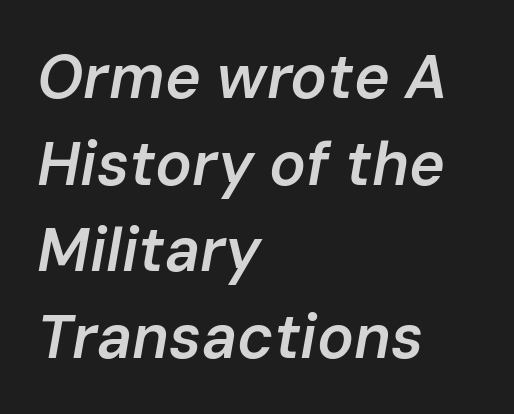
Q: Is the text bold? A: Semi-bold.
Q: Is the text italic (slanted)? A: Yes, it leans right by about 10 degrees.
Q: Is the text underlined? A: No.
Q: How is the paragraph aligned? A: Left-aligned.
Q: Is the spacing between letters normal or unusually wide? A: Normal.
Q: Is the spacing between lines tight, normal or loose? A: Normal.
Q: Width (condensed, normal, or wide)? A: Normal.
Q: Stroke contrast? A: Low.
Q: x-height? A: Medium.
Q: Monospaced? A: No.
